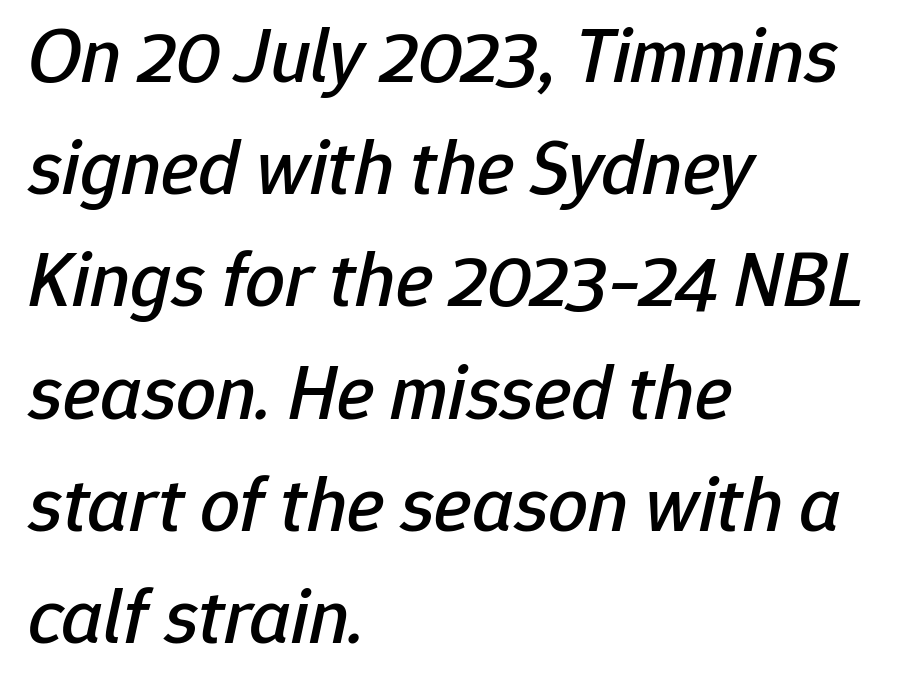
{"italic": "yes", "lean": "right", "slant_degrees": 12, "width": "normal", "stroke_contrast": "low", "x_height": "medium", "monospaced": "no", "underline": "no", "align": "left", "line_spacing": "normal", "line_spacing_ratio": 1.42, "letter_spacing": "normal", "letter_spacing_em": 0.0, "glyph_px": 79}
